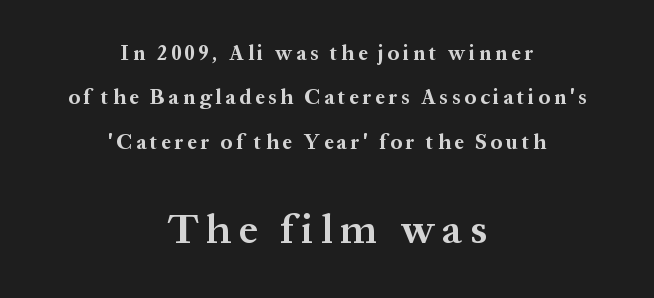
{"serif": "yes", "italic": "no", "bold": "yes", "weight": "bold", "width": "normal", "stroke_contrast": "medium", "x_height": "medium", "monospaced": "no", "underline": "no", "align": "center", "line_spacing": "loose", "line_spacing_ratio": 2.11, "larger_block": "second", "size_ratio": 2.0, "glyph_px": 42}
